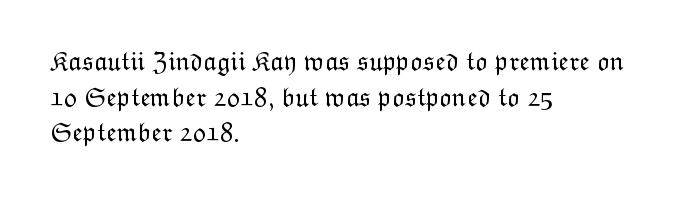
{"italic": "no", "bold": "no", "underline": "no", "align": "left", "line_spacing": "normal", "line_spacing_ratio": 1.32, "letter_spacing": "normal", "letter_spacing_em": 0.0, "glyph_px": 27}
